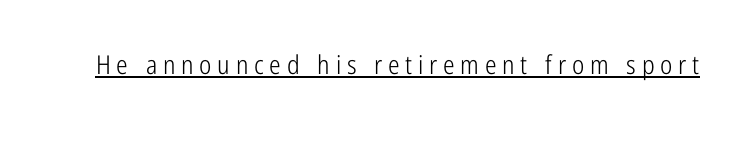
The image shows 26 px text type, upright; set unusually wide letter spacing (+0.22 em), underlined.
